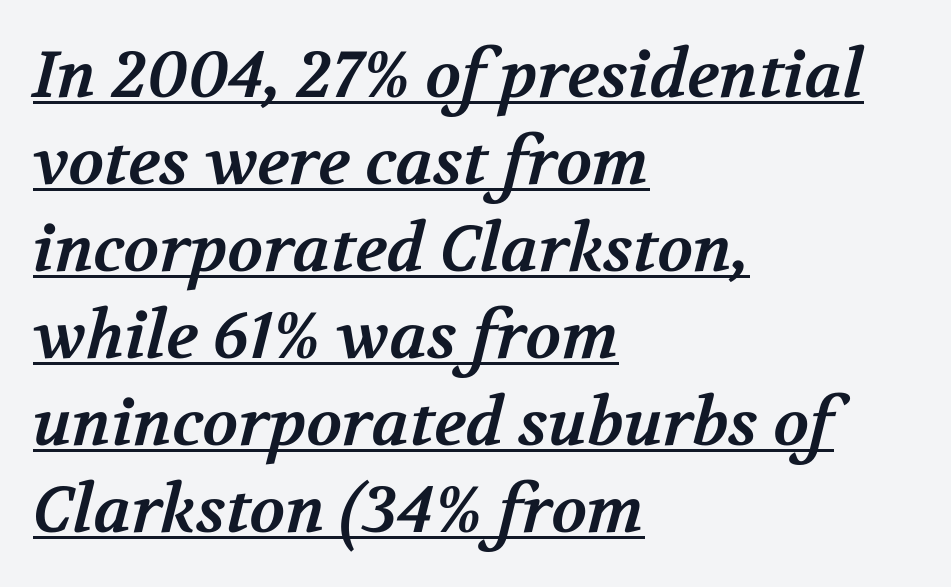
The image shows 65 px bold serif type; set left-aligned, normal line spacing (1.34x), normal letter spacing, underlined; medium stroke contrast and a medium x-height.
